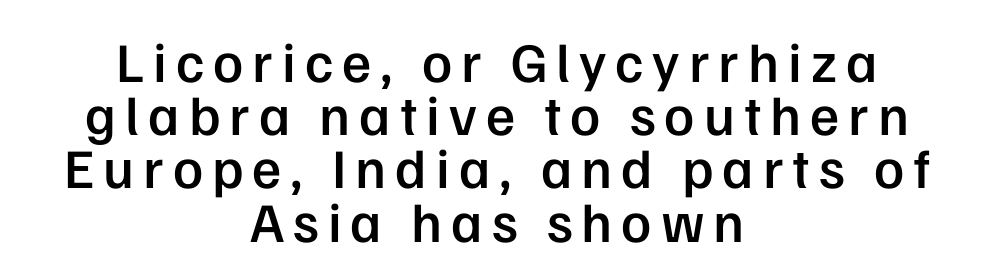
{"serif": "no", "italic": "no", "bold": "semi", "weight": "semibold", "width": "normal", "stroke_contrast": "low", "x_height": "medium", "monospaced": "no", "underline": "no", "align": "center", "line_spacing": "tight", "line_spacing_ratio": 0.95, "glyph_px": 56}
